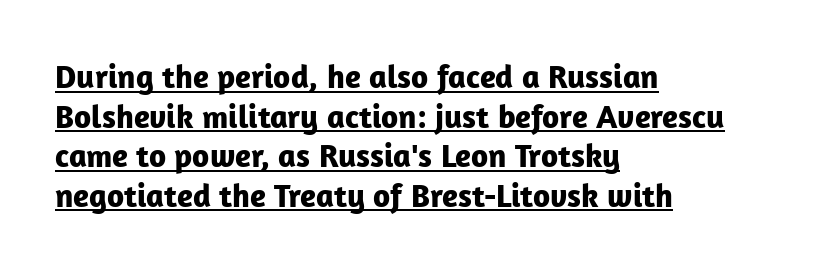
The image shows 33 px bold sans-serif type, upright; set left-aligned, line spacing 1.2x, normal letter spacing, underlined; low stroke contrast and a medium x-height.
